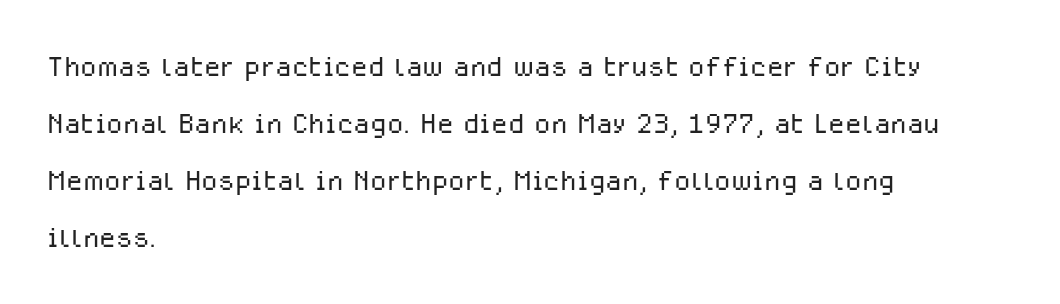
A normal amount of white space separates one row of letters from the next. The lettering holds an erect, upright posture throughout. Any mark beneath the type? The region is blank. Each word holds together tightly as a unit, with standard inter-letter gaps. Think of a printed novel: that variable character pitch is what you see here.
